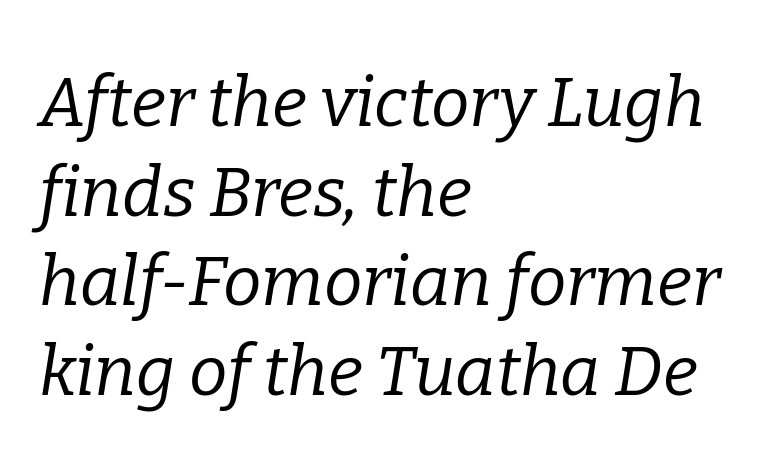
{"serif": "yes", "italic": "yes", "lean": "right", "slant_degrees": 9, "bold": "no", "weight": "regular", "width": "normal", "stroke_contrast": "low", "x_height": "medium", "monospaced": "no", "underline": "no", "align": "left", "line_spacing": "normal", "line_spacing_ratio": 1.3, "letter_spacing": "normal", "letter_spacing_em": 0.0, "glyph_px": 69}
